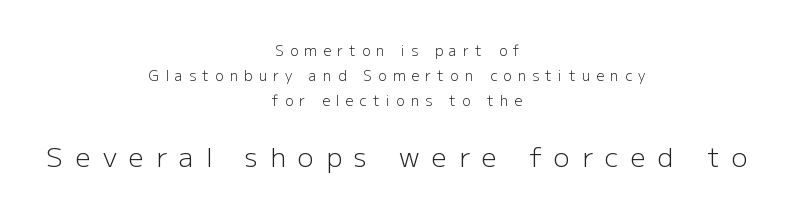
{"italic": "no", "bold": "no", "underline": "no", "align": "center", "line_spacing_ratio": 1.77, "letter_spacing": "wide", "letter_spacing_em": 0.45, "larger_block": "second", "size_ratio": 1.93, "glyph_px": 27}
